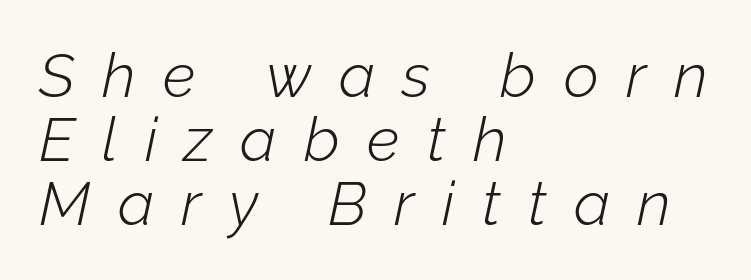
Rendered with sloped, italic letterforms. The gap between lines stays unmarked. The characters are drawn with everyday or finer stroke widths. What stands out about the letter spacing? Its width — letters are far apart. The rag falls on the right side of this text block. The passage shown is typed in a proportional face where columns would drift.
